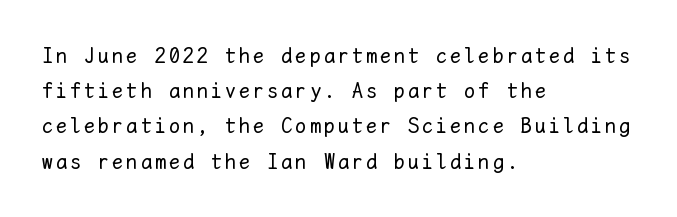
Q: Is the text bold? A: No.
Q: Is the text italic (slanted)? A: No, it is upright.
Q: Is the text underlined? A: No.
Q: How is the paragraph aligned? A: Left-aligned.
Q: Is the spacing between lines tight, normal or loose? A: Normal.
